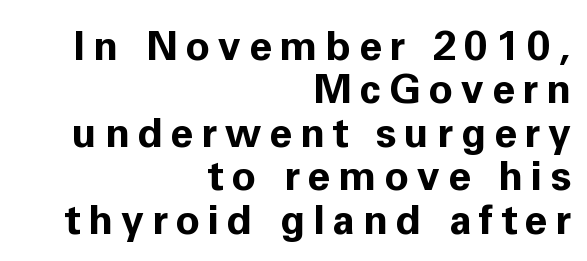
Q: Is the text bold? A: Yes.
Q: Is the text italic (slanted)? A: No, it is upright.
Q: Is the typeface a serif or a sans-serif typeface? A: Sans-serif.
Q: Is the text underlined? A: No.
Q: How is the paragraph aligned? A: Right-aligned.
Q: Is the spacing between lines tight, normal or loose? A: Tight.
Q: Width (condensed, normal, or wide)? A: Normal.
Q: Stroke contrast? A: Low.
Q: x-height? A: Medium.
Q: Monospaced? A: No.
